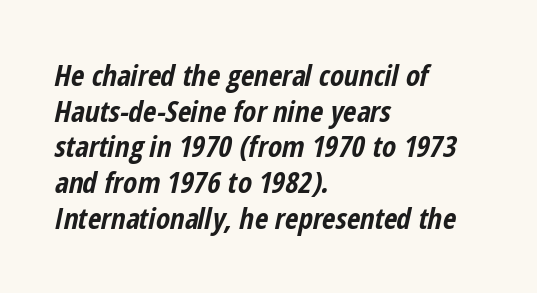
{"italic": "yes", "lean": "right", "slant_degrees": 12, "bold": "yes", "weight": "bold", "width": "condensed", "stroke_contrast": "low", "x_height": "medium", "monospaced": "no", "underline": "no", "align": "left", "line_spacing_ratio": 1.23, "letter_spacing": "normal", "letter_spacing_em": 0.0, "glyph_px": 29}
